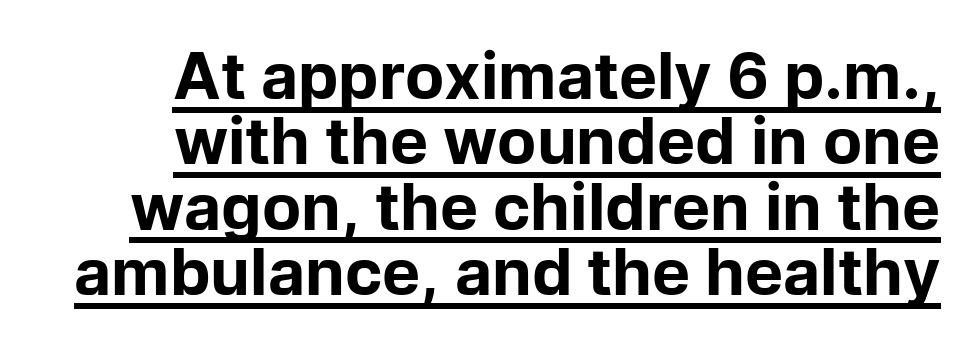
{"serif": "no", "italic": "no", "bold": "yes", "weight": "bold", "width": "normal", "stroke_contrast": "low", "x_height": "medium", "monospaced": "no", "underline": "yes", "align": "right", "line_spacing": "tight", "line_spacing_ratio": 1.02, "letter_spacing": "normal", "letter_spacing_em": 0.0, "glyph_px": 64}
